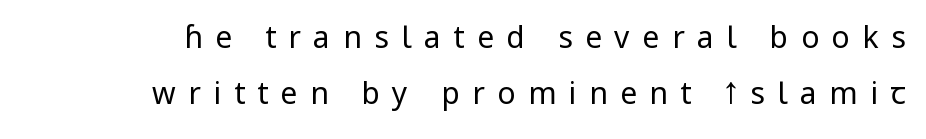
{"serif": "no", "italic": "no", "bold": "no", "weight": "regular", "width": "normal", "stroke_contrast": "low", "x_height": "medium", "monospaced": "no", "underline": "no", "line_spacing_ratio": 1.88, "letter_spacing": "wide", "letter_spacing_em": 0.42, "glyph_px": 30}
